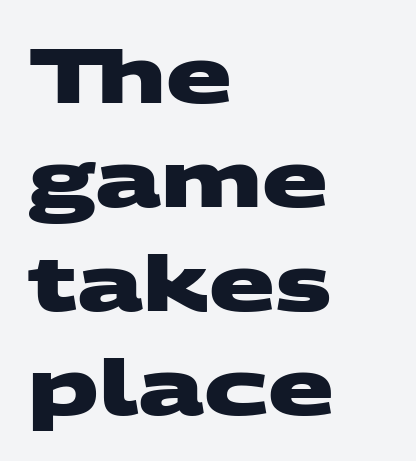
Q: Is the text bold? A: Yes.
Q: Is the typeface a serif or a sans-serif typeface? A: Sans-serif.
Q: Is the text underlined? A: No.
Q: How is the paragraph aligned? A: Left-aligned.
Q: Is the spacing between letters normal or unusually wide? A: Normal.
Q: Is the spacing between lines tight, normal or loose? A: Normal.
Q: Width (condensed, normal, or wide)? A: Wide.
Q: Stroke contrast? A: Medium.
Q: x-height? A: Large.
Q: Monospaced? A: No.
